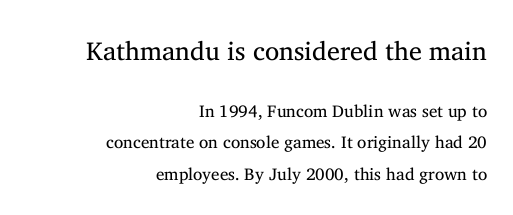
The image shows 26 px text type, upright; set right-aligned, line spacing 1.85x, normal letter spacing, not underlined; the first (top) block is 1.53x larger.
